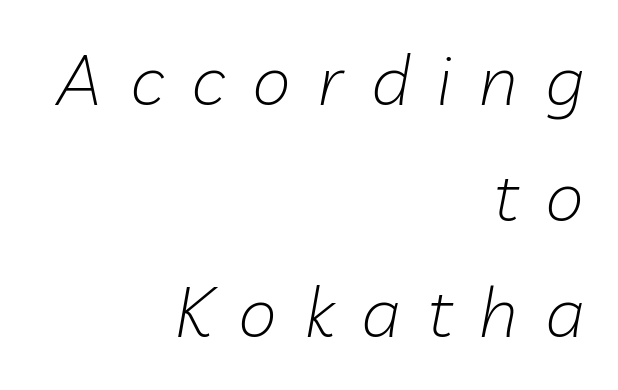
{"italic": "yes", "lean": "right", "slant_degrees": 10, "bold": "no", "weight": "light", "width": "normal", "stroke_contrast": "low", "x_height": "medium", "monospaced": "no", "underline": "no", "align": "right", "line_spacing": "normal", "line_spacing_ratio": 1.66, "letter_spacing": "wide", "letter_spacing_em": 0.39, "glyph_px": 70}
